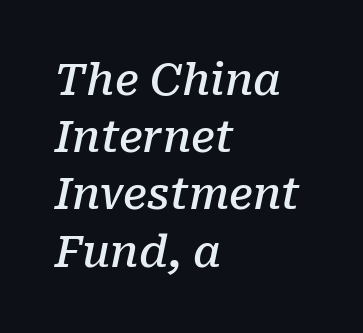
The image shows 43 px semibold serif type, italic (leaning right); set left-aligned, normal line spacing (1.33x), normal letter spacing, not underlined; low stroke contrast and a medium x-height.
